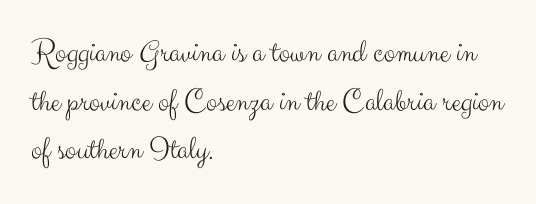
{"serif": "no", "bold": "no", "weight": "light", "width": "normal", "stroke_contrast": "medium", "x_height": "small", "monospaced": "no", "underline": "no", "align": "left", "line_spacing": "normal", "line_spacing_ratio": 1.47, "letter_spacing": "normal", "letter_spacing_em": 0.0, "glyph_px": 33}
